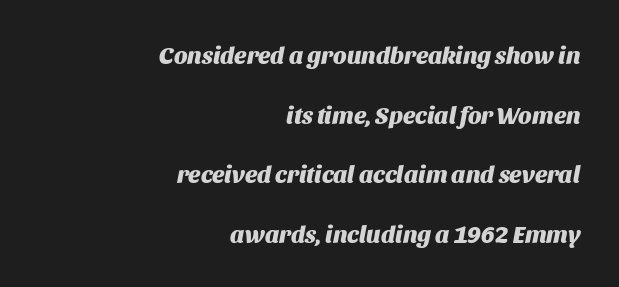
The image shows 24 px bold type, italic (leaning right); set right-aligned, loose line spacing (2.48x), normal letter spacing, not underlined.
